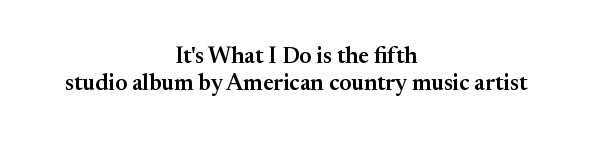
In terms of weight, the rendering is demibold, just under bold. Descender tails drop into unmarked territory. Default kerning and tracking; the words read as compact shapes. The type sits square on the baseline with zero lean.
